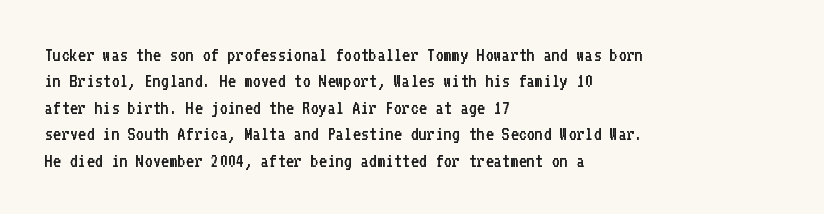
The image shows 20 px text type, upright; set left-aligned, normal line spacing (1.32x), normal letter spacing, not underlined.
